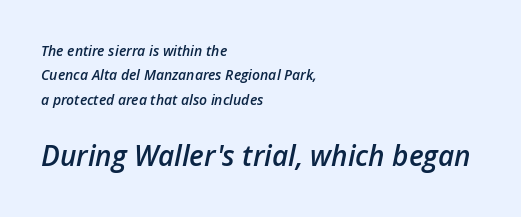
Q: Is the text bold? A: Semi-bold.
Q: Is the text italic (slanted)? A: Yes, it leans right by about 12 degrees.
Q: Is the text underlined? A: No.
Q: How is the paragraph aligned? A: Left-aligned.
Q: Is the spacing between letters normal or unusually wide? A: Normal.
Q: Which block of text is set in a larger size, the first (top) or the second (bottom)? A: The second (bottom) one.
Q: Width (condensed, normal, or wide)? A: Normal.
Q: Stroke contrast? A: Low.
Q: x-height? A: Medium.
Q: Monospaced? A: No.
